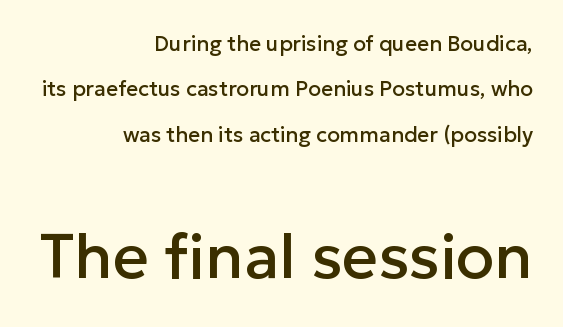
I'd call this a sans setting — the letters go barefoot. The face used here is proportionally spaced, like ordinary book or web type. These lines were composed using upright roman letters. The paragraph shown leans on its right margin.
